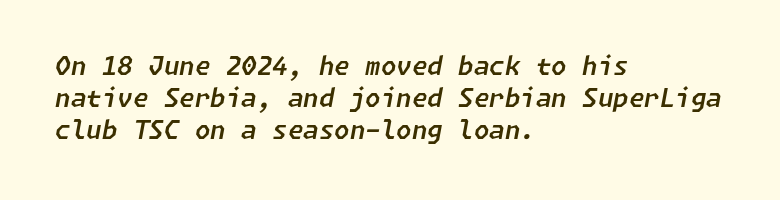
The image shows 25 px text type, italic (leaning right); set left-aligned, normal line spacing (1.28x), normal letter spacing, not underlined.
